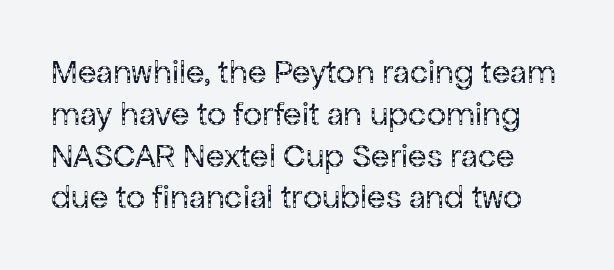
The type is set solid horizontally, with unmodified tracking. Only glyphs here, with clear space below each row. The face used here is proportionally spaced, like ordinary book or web type. The type family on display is of the sans-serif kind.
